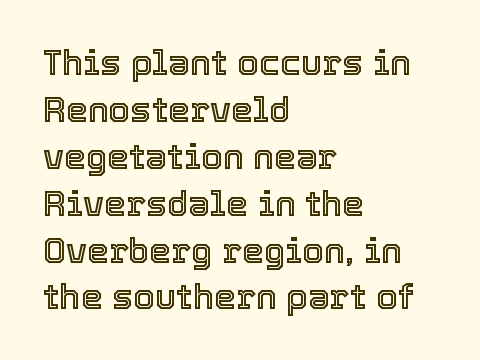
{"italic": "no", "width": "normal", "x_height": "medium", "monospaced": "no", "underline": "no", "align": "left", "line_spacing": "normal", "line_spacing_ratio": 1.34, "letter_spacing": "normal", "letter_spacing_em": 0.0, "glyph_px": 35}
